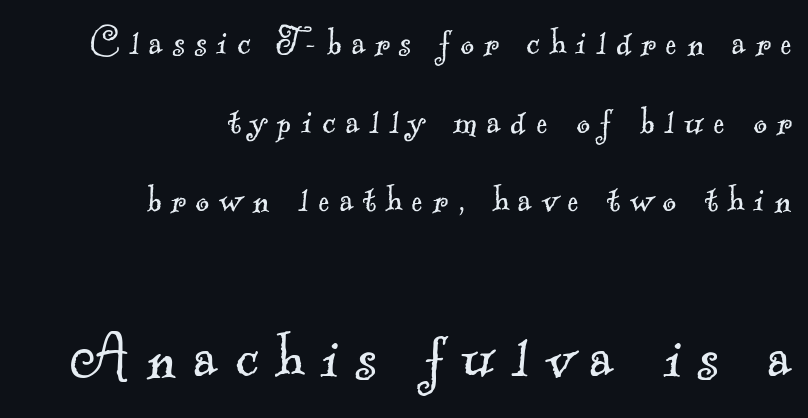
The image shows 73 px light serif type; set right-aligned, line spacing 1.87x, unusually wide letter spacing (+0.24 em), not underlined; the second (bottom) block is 1.74x larger; a small x-height.
